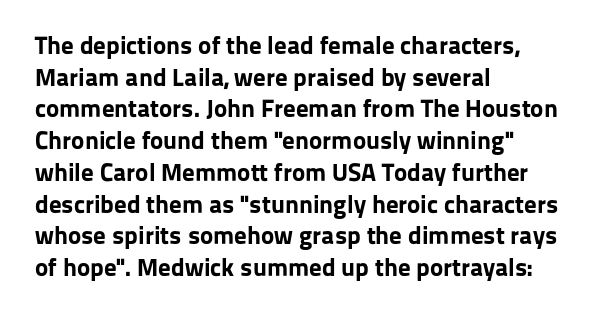
{"italic": "no", "bold": "yes", "underline": "no", "align": "left", "line_spacing": "normal", "line_spacing_ratio": 1.27, "letter_spacing": "normal", "letter_spacing_em": 0.0, "glyph_px": 25}
